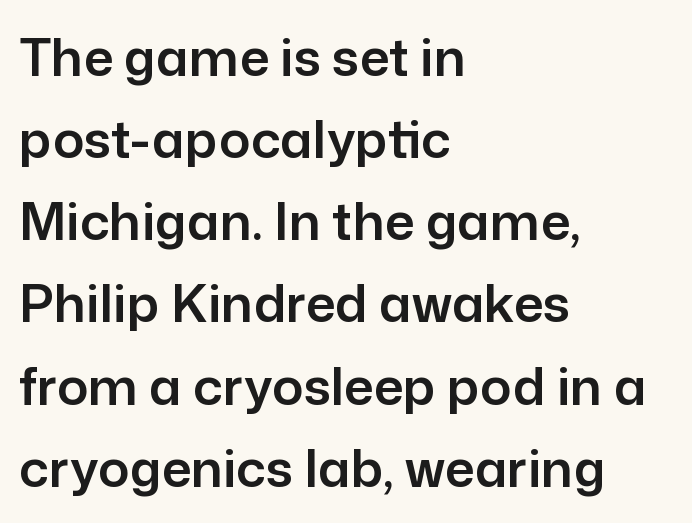
The font family rendered here belongs to the sans-serif group. Looks like regular typesetting: each glyph gets only the width it needs. The typesetter chose a ragged-right arrangement here. Leading matches the norm, producing a regular column. How are the letters spaced? Ordinarily, with no added tracking. Ascenders rise straight up at ninety degrees.
